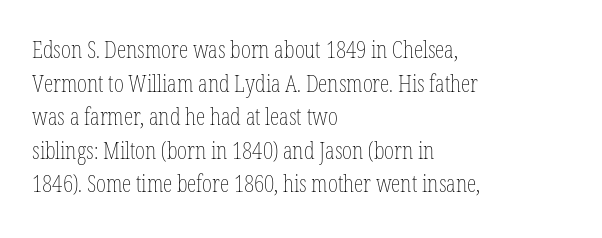
{"italic": "no", "bold": "no", "underline": "no", "align": "left", "line_spacing": "normal", "line_spacing_ratio": 1.4, "letter_spacing": "normal", "letter_spacing_em": 0.0, "glyph_px": 24}
